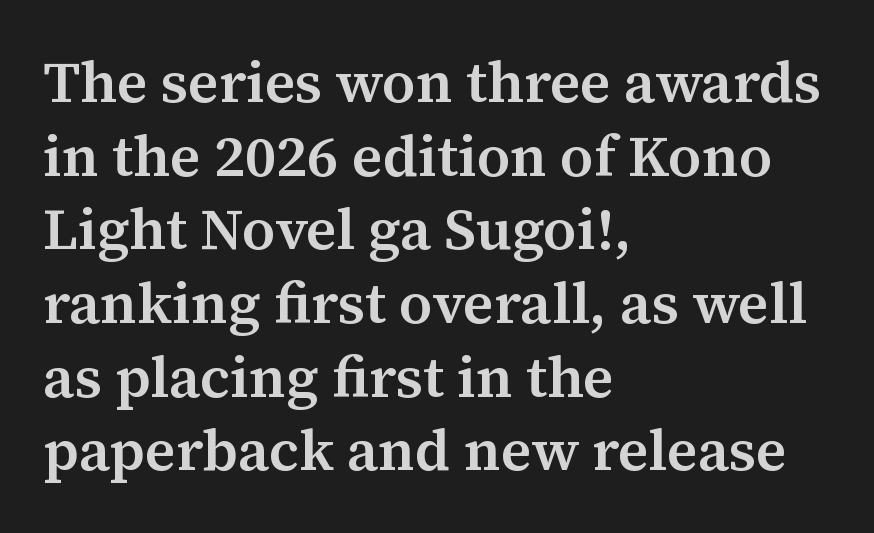
Q: Is the text bold? A: Semi-bold.
Q: Is the text italic (slanted)? A: No, it is upright.
Q: Is the typeface a serif or a sans-serif typeface? A: Serif.
Q: Is the text underlined? A: No.
Q: How is the paragraph aligned? A: Left-aligned.
Q: Is the spacing between letters normal or unusually wide? A: Normal.
Q: Is the spacing between lines tight, normal or loose? A: Normal.
Q: Width (condensed, normal, or wide)? A: Normal.
Q: Stroke contrast? A: Medium.
Q: x-height? A: Medium.
Q: Monospaced? A: No.
